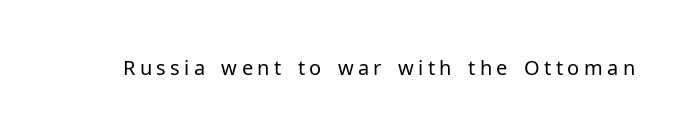
Unmarked baselines from the first word to the last. The letters look calm and open, with moderate or lighter stems. The letterforms stand isolated, each surrounded by extra space. A typesetter would mark this as roman, not italic.
